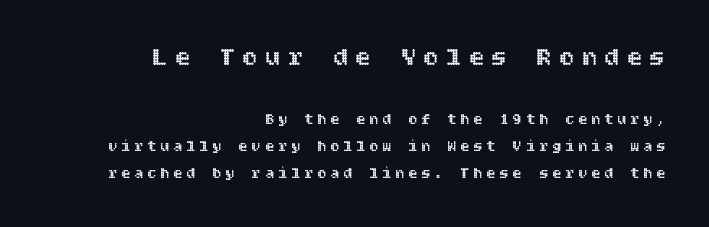
Q: Is the text italic (slanted)? A: No, it is upright.
Q: Is the text underlined? A: No.
Q: How is the paragraph aligned? A: Right-aligned.
Q: Is the spacing between letters normal or unusually wide? A: Unusually wide.
Q: Which block of text is set in a larger size, the first (top) or the second (bottom)? A: The first (top) one.
